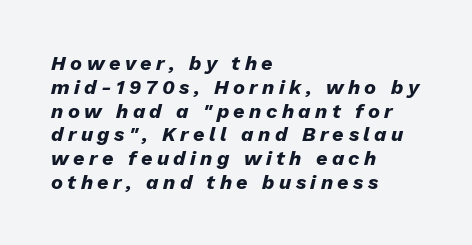
Plenty of ink on the page — the face is bold. One-word summary of the alignment: left. Honestly, the letter spacing is so wide it's the main thing you notice. Tall strokes in this sample are angled rather than plumb. Clear beneath every line of the passage.
